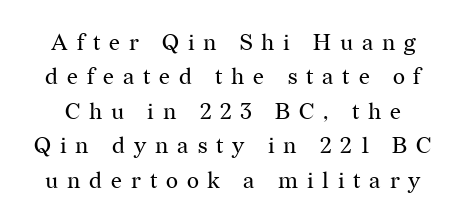
The image shows 23 px text type, upright; set normal line spacing (1.5x), unusually wide letter spacing (+0.38 em), not underlined.
